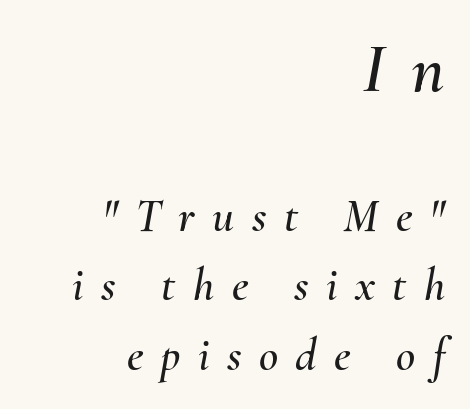
{"italic": "yes", "lean": "right", "slant_degrees": 10, "width": "normal", "stroke_contrast": "medium", "x_height": "small", "monospaced": "no", "underline": "no", "align": "right", "line_spacing": "normal", "line_spacing_ratio": 1.48, "letter_spacing": "wide", "letter_spacing_em": 0.37, "larger_block": "first", "size_ratio": 1.51, "glyph_px": 71}
